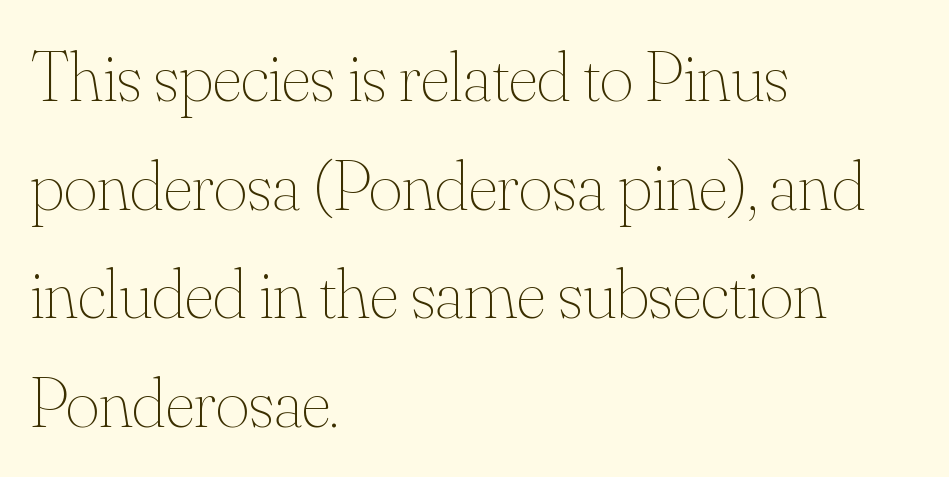
{"italic": "no", "bold": "no", "weight": "thin", "width": "normal", "stroke_contrast": "medium", "x_height": "small", "monospaced": "no", "underline": "no", "align": "left", "line_spacing": "normal", "line_spacing_ratio": 1.51, "letter_spacing": "normal", "letter_spacing_em": 0.0, "glyph_px": 72}
